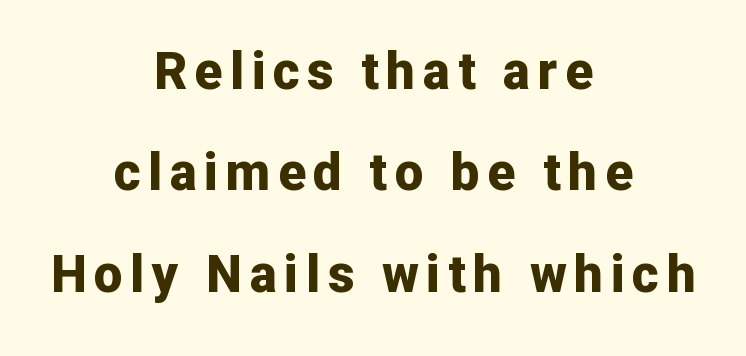
Q: Is the text bold? A: Yes.
Q: Is the text italic (slanted)? A: No, it is upright.
Q: Is the typeface a serif or a sans-serif typeface? A: Sans-serif.
Q: Is the text underlined? A: No.
Q: How is the paragraph aligned? A: Centered.
Q: Is the spacing between lines tight, normal or loose? A: Loose.
Q: Width (condensed, normal, or wide)? A: Normal.
Q: Stroke contrast? A: Low.
Q: x-height? A: Medium.
Q: Monospaced? A: No.
